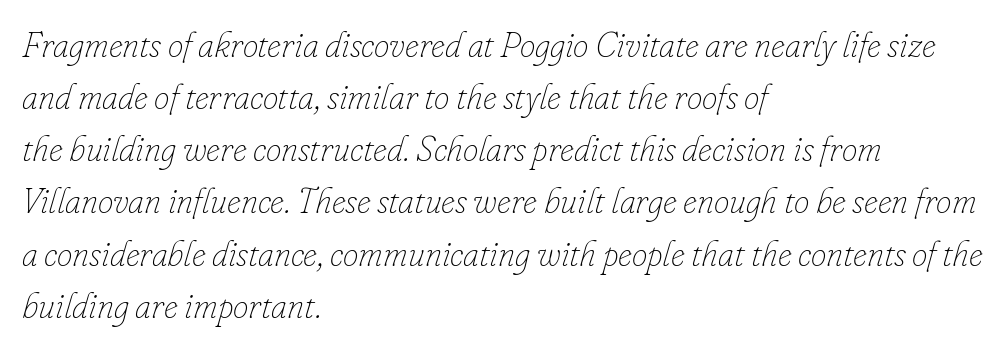
The image shows 35 px thin type, italic (leaning right); set left-aligned, normal line spacing (1.49x), normal letter spacing, not underlined; low stroke contrast and a small x-height.
